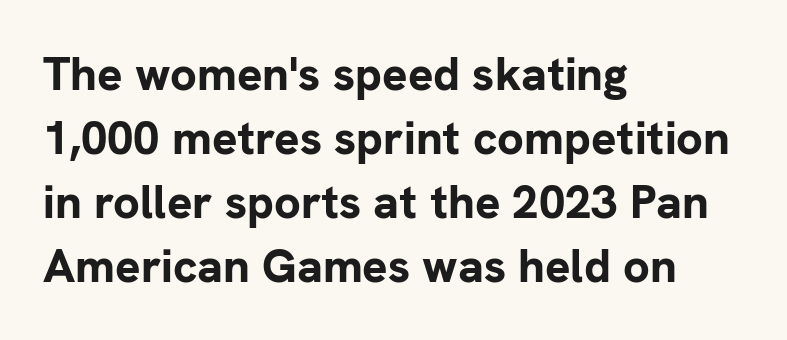
{"serif": "no", "italic": "no", "bold": "yes", "weight": "bold", "width": "normal", "stroke_contrast": "low", "x_height": "medium", "monospaced": "no", "underline": "no", "align": "left", "line_spacing": "normal", "line_spacing_ratio": 1.36, "letter_spacing": "normal", "letter_spacing_em": 0.0, "glyph_px": 47}
